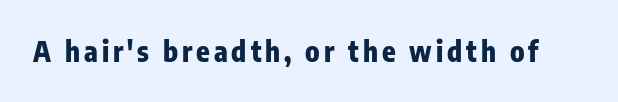
Q: Is the text bold? A: Yes.
Q: Is the text italic (slanted)? A: No, it is upright.
Q: Is the typeface a serif or a sans-serif typeface? A: Sans-serif.
Q: Is the text underlined? A: No.
Q: Width (condensed, normal, or wide)? A: Condensed.
Q: Stroke contrast? A: Low.
Q: x-height? A: Medium.
Q: Monospaced? A: No.
